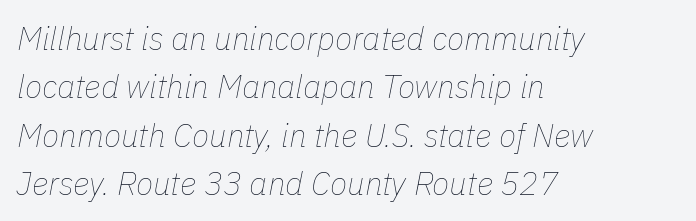
Q: Is the text bold? A: No.
Q: Is the text italic (slanted)? A: Yes, it leans right by about 11 degrees.
Q: Is the text underlined? A: No.
Q: How is the paragraph aligned? A: Left-aligned.
Q: Is the spacing between letters normal or unusually wide? A: Normal.
Q: Is the spacing between lines tight, normal or loose? A: Normal.
Q: Width (condensed, normal, or wide)? A: Normal.
Q: Stroke contrast? A: Low.
Q: x-height? A: Medium.
Q: Monospaced? A: No.
